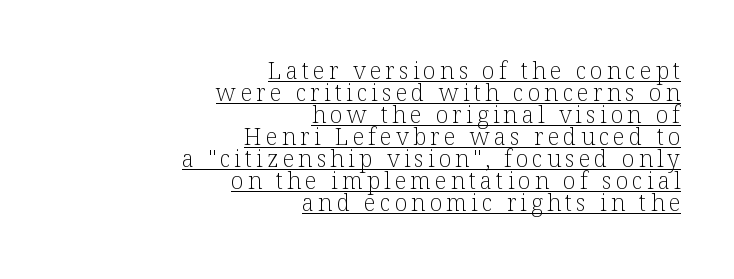
Q: Is the text bold? A: No.
Q: Is the text italic (slanted)? A: No, it is upright.
Q: Is the text underlined? A: Yes.
Q: How is the paragraph aligned? A: Right-aligned.
Q: Is the spacing between lines tight, normal or loose? A: Tight.
